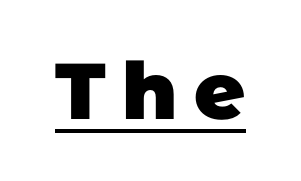
Emphasis is given by a line drawn under the lettering. Think of a printed novel: that variable character pitch is what you see here. The tracking jumps out immediately: characters are airy and widely separated. A sans-serif font was chosen for this passage. Is the type bold? Yes — the strokes are clearly thick and heavy.
